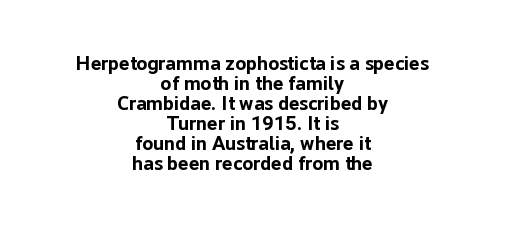
The image shows 20 px bold type, upright; set centered, tight line spacing (1.0x), normal letter spacing, not underlined.
